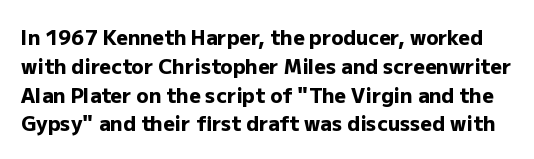
Q: Is the text bold? A: Yes.
Q: Is the text italic (slanted)? A: No, it is upright.
Q: Is the text underlined? A: No.
Q: Is the spacing between letters normal or unusually wide? A: Normal.
Q: Is the spacing between lines tight, normal or loose? A: Normal.
